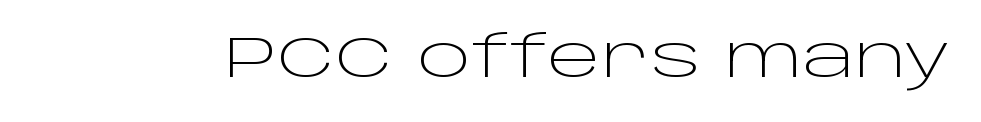
Each word holds together tightly as a unit, with standard inter-letter gaps. Plain, unruled lines of type. These lines were composed using upright roman letters. Heaviness? Minimal to ordinary, like unemphasized prose.
